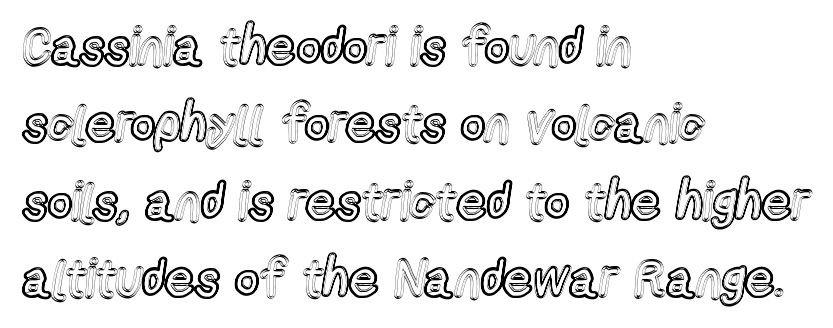
{"width": "condensed", "x_height": "medium", "monospaced": "no", "underline": "no", "align": "left", "line_spacing": "normal", "line_spacing_ratio": 1.49, "letter_spacing": "normal", "letter_spacing_em": 0.0, "glyph_px": 52}
